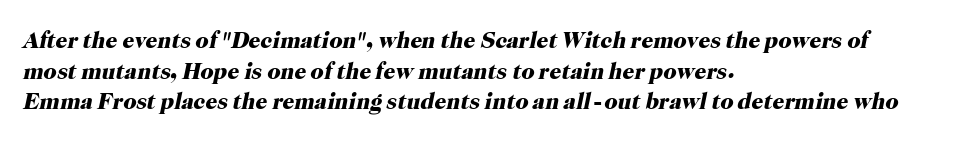
The image shows 23 px bold type, italic (leaning right); set left-aligned, normal line spacing (1.33x), normal letter spacing, not underlined.
